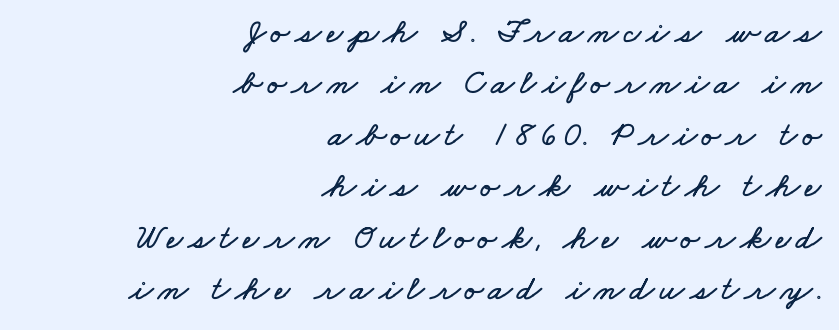
Is the block centered? No — it sits flush against the right margin. The words here are not underlined. Varying glyph widths throughout — classic text-font behaviour. This block has exactly the height ordinary leading produces.
